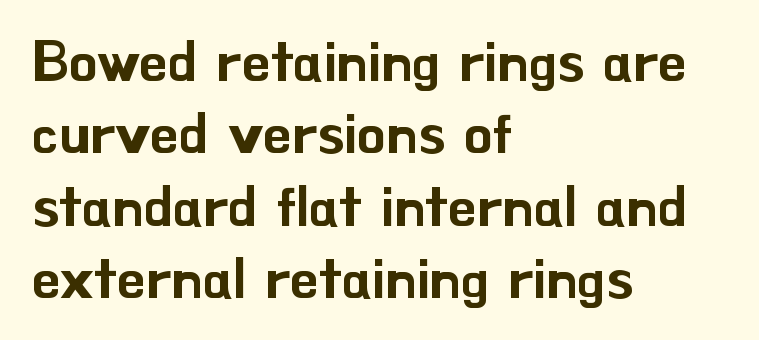
The image shows 57 px sans-serif type, upright; set left-aligned, normal line spacing (1.27x), normal letter spacing, not underlined; low stroke contrast and a small x-height.
